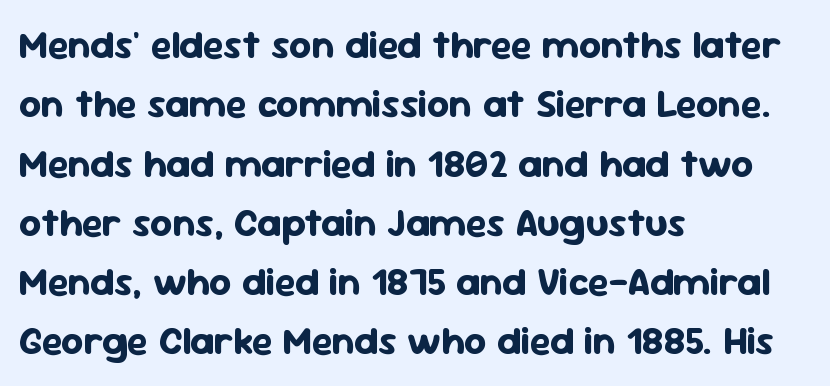
The image shows 39 px bold sans-serif type, upright; set left-aligned, normal line spacing (1.52x), normal letter spacing, not underlined; low stroke contrast and a medium x-height.
